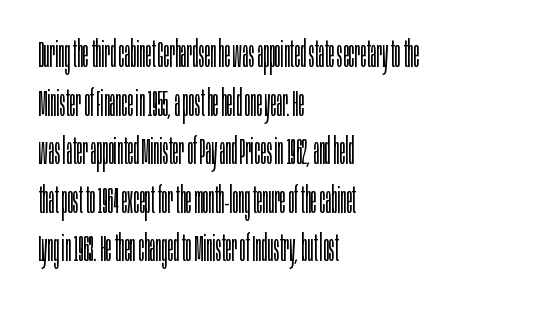
The gap between lines stays unmarked. The typesetting does not lean heavy: it is not bold. What's the leading like? Ordinary, nothing unusual. Grotesque or geometric, the face here clearly has no serifs.
